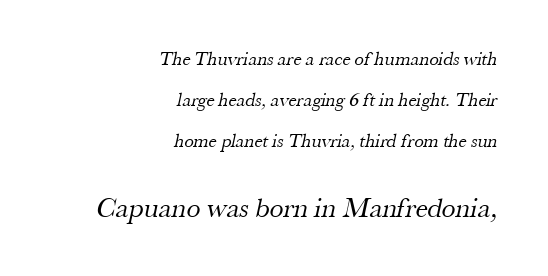
Is the block centered? No — it sits flush against the right margin. What stands out about the letter spacing? Nothing — it is the standard amount. Compared with a typical body face, this is equally light or lighter still. A typesetter would call this proportional, since set widths differ per character. This layout puts the modest block above and the oversized block below.
